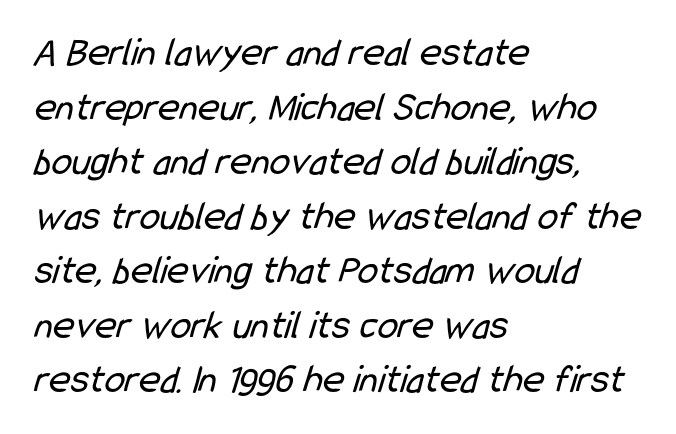
Q: Is the text bold? A: No.
Q: Is the typeface a serif or a sans-serif typeface? A: Sans-serif.
Q: Is the text underlined? A: No.
Q: How is the paragraph aligned? A: Left-aligned.
Q: Is the spacing between letters normal or unusually wide? A: Normal.
Q: Is the spacing between lines tight, normal or loose? A: Normal.
Q: Width (condensed, normal, or wide)? A: Condensed.
Q: Stroke contrast? A: Low.
Q: x-height? A: Medium.
Q: Monospaced? A: No.
